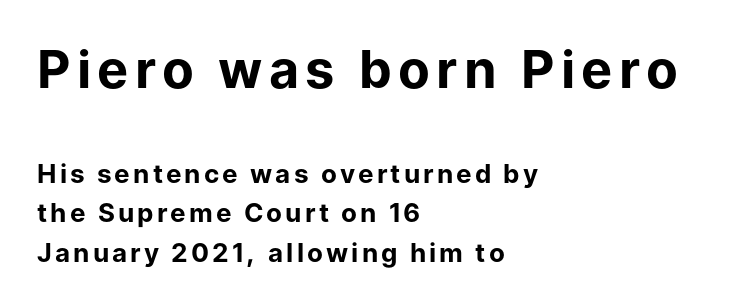
Compared with typical paragraphs, the rows here are spaced about the same. The compositor pushed each line to the left boundary. Plain, unruled lines of type. A student would notice the top passage is typeset larger than what follows. The glyphs in this specimen are sans serif.
